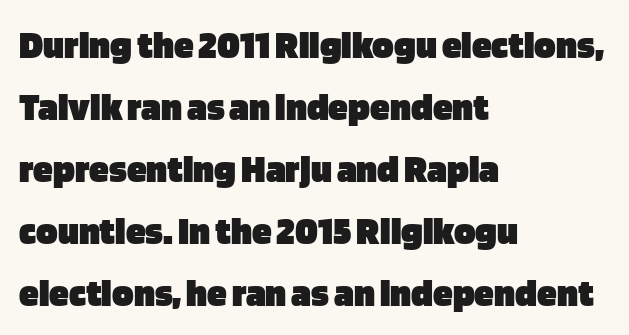
{"serif": "no", "italic": "no", "bold": "yes", "weight": "heavy", "width": "normal", "stroke_contrast": "low", "x_height": "large", "monospaced": "no", "underline": "no", "align": "left", "line_spacing": "normal", "line_spacing_ratio": 1.55, "letter_spacing": "normal", "letter_spacing_em": 0.0, "glyph_px": 40}
